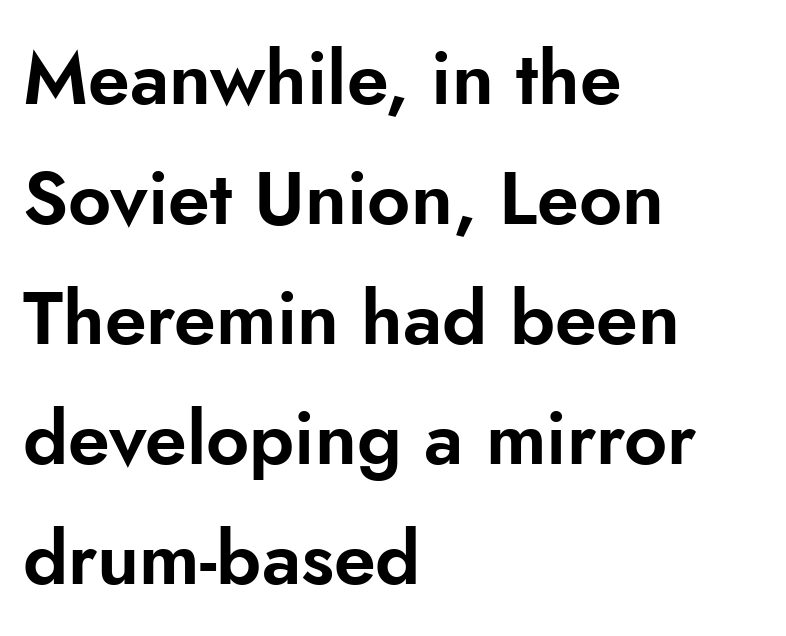
Q: Is the text italic (slanted)? A: No, it is upright.
Q: Is the typeface a serif or a sans-serif typeface? A: Sans-serif.
Q: Is the text underlined? A: No.
Q: How is the paragraph aligned? A: Left-aligned.
Q: Is the spacing between letters normal or unusually wide? A: Normal.
Q: Is the spacing between lines tight, normal or loose? A: Normal.
Q: Width (condensed, normal, or wide)? A: Normal.
Q: Stroke contrast? A: Low.
Q: x-height? A: Small.
Q: Monospaced? A: No.
